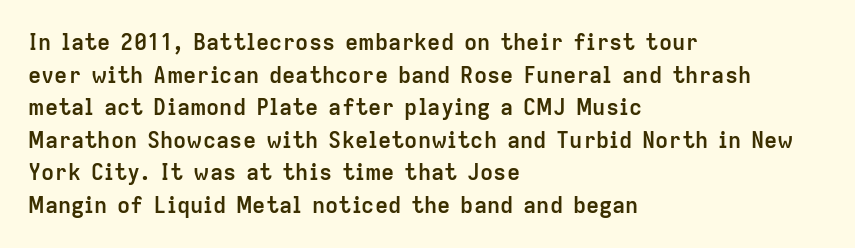
The letters stand straight up with perfectly vertical stems. Vertical spacing — default. Beneath every word, the page is bare. Typeset ragged right — the left edge is the straight one.
